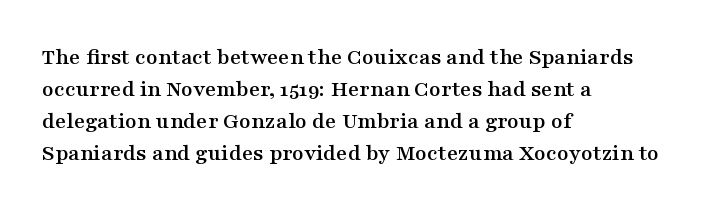
Q: Is the text italic (slanted)? A: No, it is upright.
Q: Is the text underlined? A: No.
Q: How is the paragraph aligned? A: Left-aligned.
Q: Is the spacing between letters normal or unusually wide? A: Normal.
Q: Is the spacing between lines tight, normal or loose? A: Normal.
